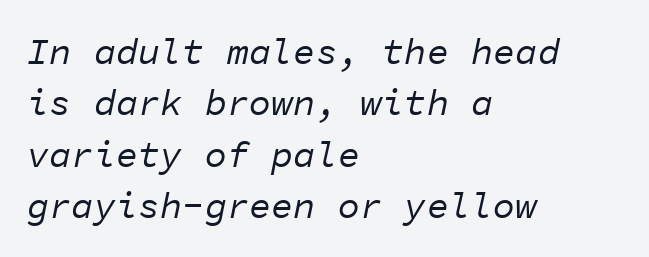
{"italic": "yes", "lean": "right", "slant_degrees": 11, "bold": "no", "weight": "regular", "width": "normal", "stroke_contrast": "low", "x_height": "medium", "monospaced": "yes", "underline": "no", "align": "left", "line_spacing": "normal", "line_spacing_ratio": 1.39, "letter_spacing": "normal", "letter_spacing_em": 0.0, "glyph_px": 37}
